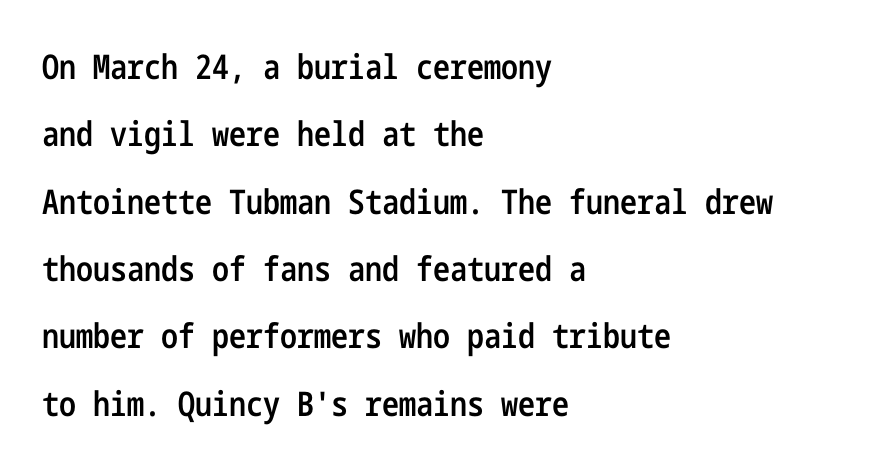
Q: Is the text bold? A: Semi-bold.
Q: Is the text italic (slanted)? A: No, it is upright.
Q: Is the typeface a serif or a sans-serif typeface? A: Sans-serif.
Q: Is the text underlined? A: No.
Q: How is the paragraph aligned? A: Left-aligned.
Q: Is the spacing between letters normal or unusually wide? A: Normal.
Q: Is the spacing between lines tight, normal or loose? A: Loose.
Q: Width (condensed, normal, or wide)? A: Condensed.
Q: Stroke contrast? A: Low.
Q: x-height? A: Medium.
